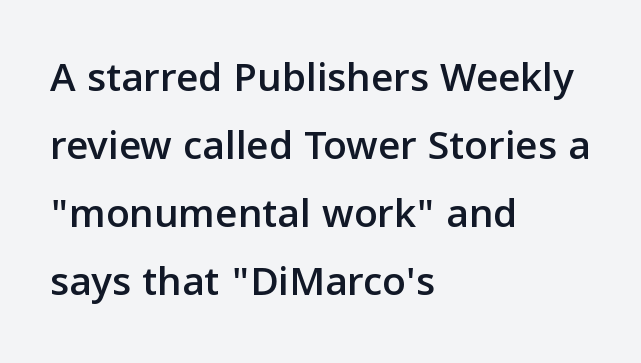
The typeface chosen for these lines omits serifs. A typesetter would call this leading conventional body-copy spacing. Quick note: underline off. The ragged edge is on the right, which tells us the setting is flush left. These lines keep a tight, regular rhythm from letter to letter.
